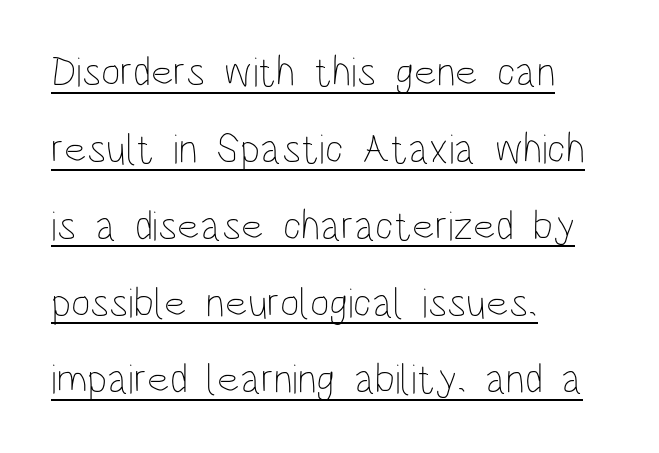
{"italic": "no", "bold": "no", "weight": "thin", "width": "condensed", "stroke_contrast": "low", "x_height": "large", "monospaced": "no", "underline": "yes", "align": "left", "line_spacing_ratio": 1.83, "letter_spacing": "normal", "letter_spacing_em": 0.0, "glyph_px": 42}
